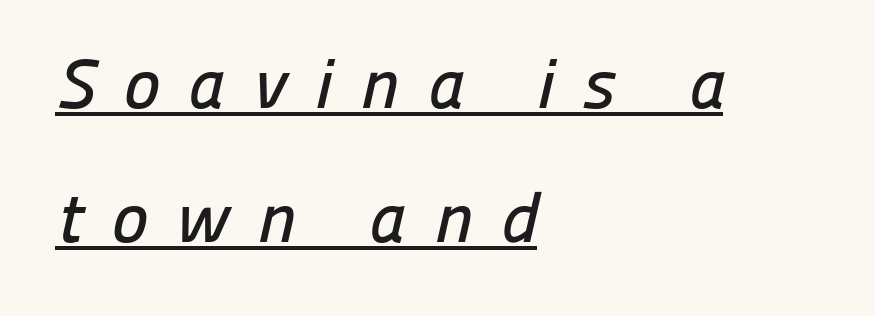
{"serif": "no", "width": "normal", "stroke_contrast": "low", "x_height": "medium", "monospaced": "no", "underline": "yes", "align": "left", "line_spacing": "loose", "line_spacing_ratio": 1.92, "letter_spacing": "wide", "letter_spacing_em": 0.4, "glyph_px": 70}
